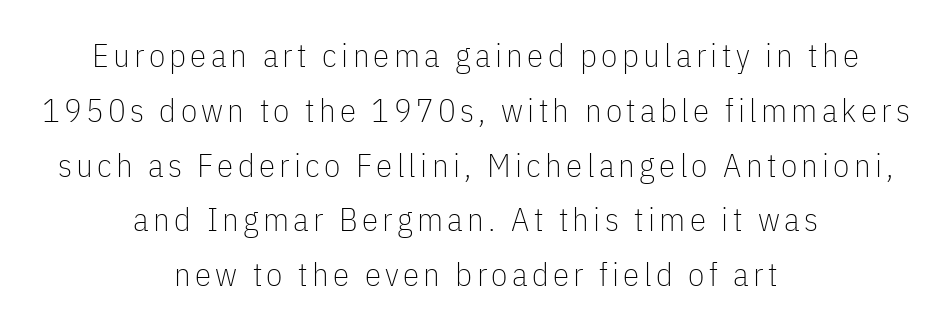
Q: Is the text bold? A: No.
Q: Is the text italic (slanted)? A: No, it is upright.
Q: Is the typeface a serif or a sans-serif typeface? A: Sans-serif.
Q: Is the text underlined? A: No.
Q: How is the paragraph aligned? A: Centered.
Q: Is the spacing between lines tight, normal or loose? A: Normal.
Q: Width (condensed, normal, or wide)? A: Condensed.
Q: Stroke contrast? A: Low.
Q: x-height? A: Medium.
Q: Monospaced? A: No.
